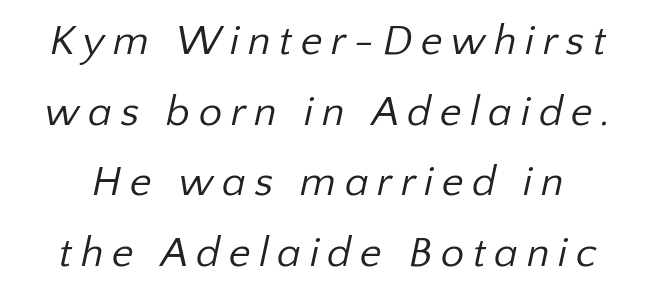
The image shows 42 px regular-weight sans-serif type; set normal line spacing (1.68x), unusually wide letter spacing (+0.2 em), not underlined; low stroke contrast and a medium x-height.
